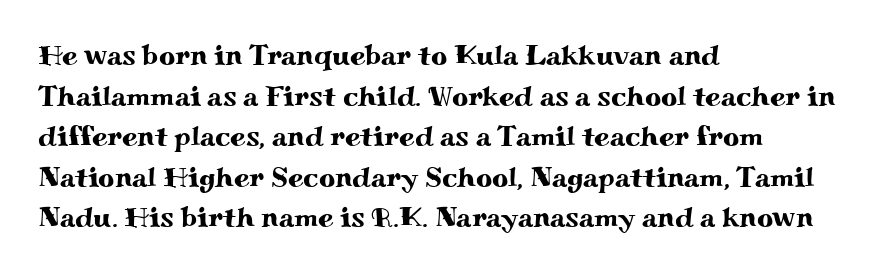
Q: Is the text italic (slanted)? A: No, it is upright.
Q: Is the typeface a serif or a sans-serif typeface? A: Serif.
Q: Is the text underlined? A: No.
Q: How is the paragraph aligned? A: Left-aligned.
Q: Is the spacing between letters normal or unusually wide? A: Normal.
Q: Is the spacing between lines tight, normal or loose? A: Normal.
Q: Width (condensed, normal, or wide)? A: Wide.
Q: Stroke contrast? A: Medium.
Q: x-height? A: Small.
Q: Monospaced? A: No.
